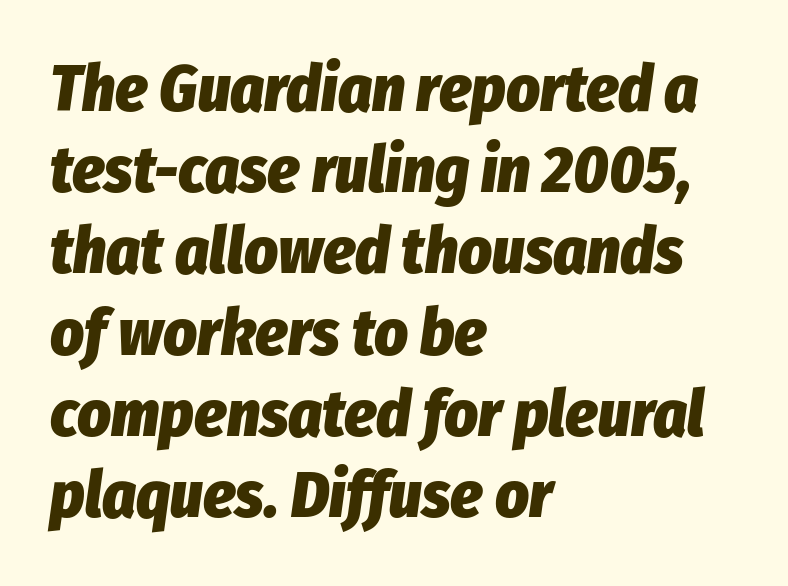
Check under the words: just untouched page. Proportional: the letters do not fall into vertical columns. The passage shown leans; its letterforms are oblique. Evenly set lines give the paragraph a standard silhouette. Does extra space separate the letters? No, they use regular spacing. The face used here has the dense, thick strokes of a bold.
